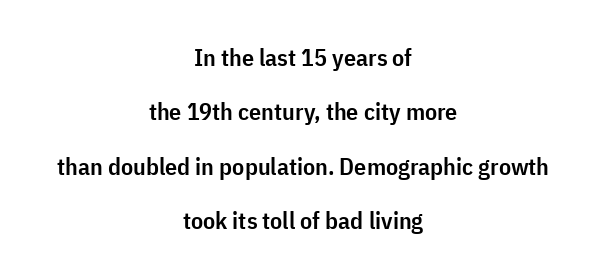
These lines stand farther apart than default settings would place them. Clear beneath every line of the passage. Centered paragraph, ragged on both sides. Is the type bold? Partly — it's a semibold, heavier than regular but not fully bold. Spacing between characters is what you'd get straight out of the box. Rendered with straight, roman letterforms.
